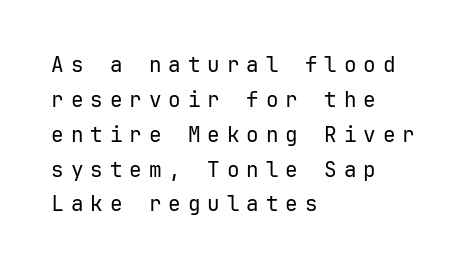
Here the glyphs are tracked loosely, breaking word shapes into spaced letters. A classic flush-left, rag-right setting is used for this passage. Stem width sits at or under what a default text font uses. A roman cut, with each character standing at attention. Line spacing here is normal. Descender tails drop into unmarked territory.
